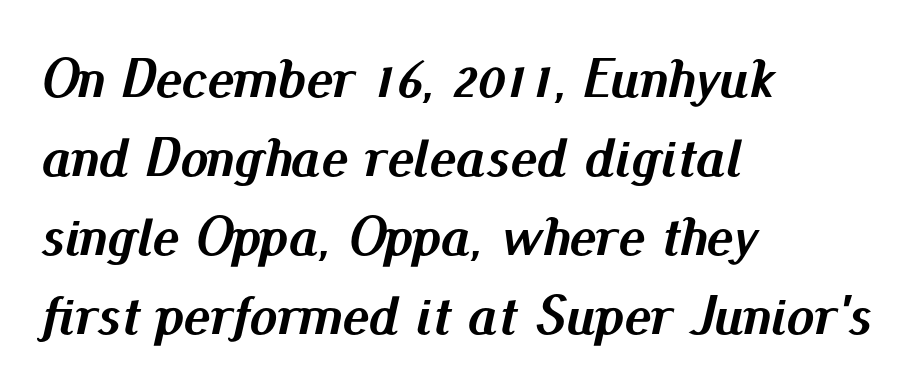
Q: Is the text bold? A: Yes.
Q: Is the text italic (slanted)? A: Yes, it leans right by about 13 degrees.
Q: Is the text underlined? A: No.
Q: How is the paragraph aligned? A: Left-aligned.
Q: Is the spacing between letters normal or unusually wide? A: Normal.
Q: Is the spacing between lines tight, normal or loose? A: Normal.
Q: Width (condensed, normal, or wide)? A: Normal.
Q: Stroke contrast? A: Medium.
Q: x-height? A: Small.
Q: Monospaced? A: No.
